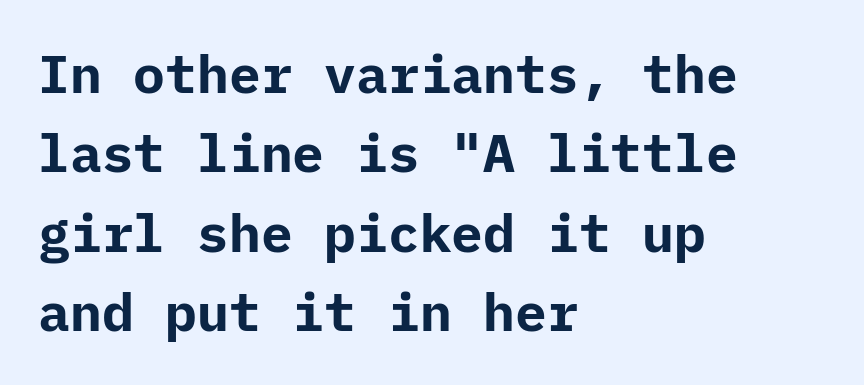
{"serif": "no", "italic": "no", "bold": "yes", "weight": "bold", "width": "normal", "stroke_contrast": "low", "x_height": "medium", "underline": "no", "align": "left", "line_spacing": "normal", "line_spacing_ratio": 1.5, "letter_spacing": "normal", "letter_spacing_em": 0.0, "glyph_px": 53}
